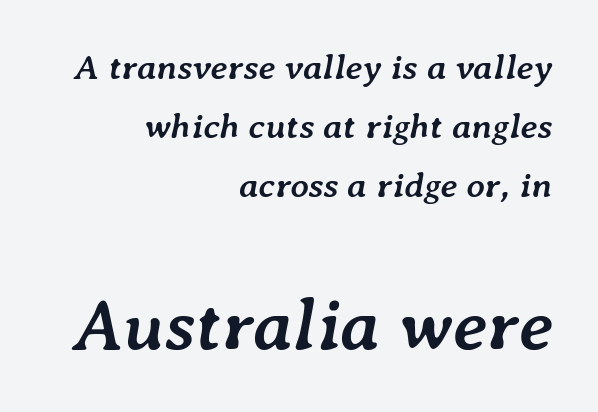
Casual observation: everything's shoved over to the right. Nobody drew a line under any word here. The letters are bold, with thick, heavy strokes. A typesetter would call this leading conventional body-copy spacing. This is oblique type, the kind used for emphasis or titles.
